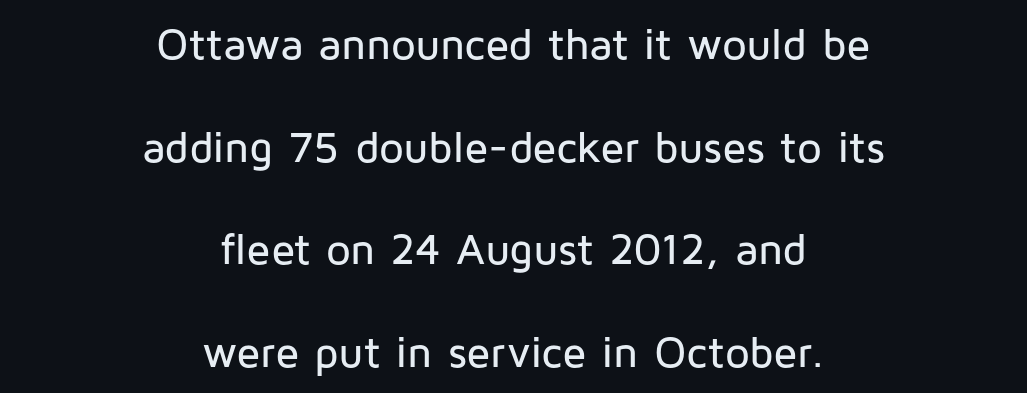
These lines are composed in type without serifs. The lines in this sample share a center point and differ in where they start and stop. When letters stand straight like this, we call the style roman or upright. Plain, unruled lines of type. One glance says open: line gaps are wider than usual.
